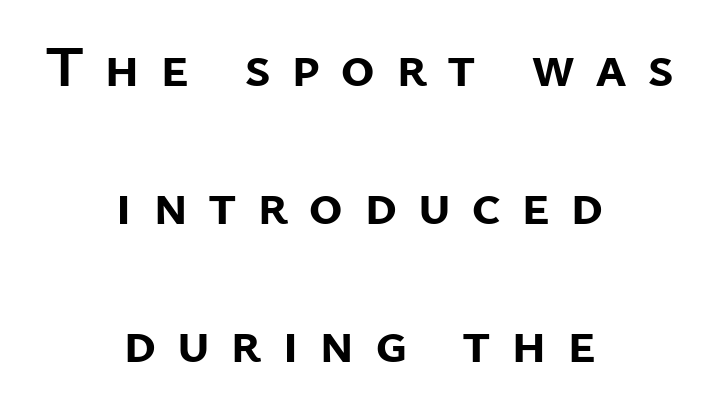
Q: Is the text bold? A: Yes.
Q: Is the text italic (slanted)? A: No, it is upright.
Q: Is the typeface a serif or a sans-serif typeface? A: Sans-serif.
Q: Is the text underlined? A: No.
Q: How is the paragraph aligned? A: Centered.
Q: Is the spacing between letters normal or unusually wide? A: Unusually wide.
Q: Is the spacing between lines tight, normal or loose? A: Loose.
Q: Width (condensed, normal, or wide)? A: Normal.
Q: Stroke contrast? A: Low.
Q: x-height? A: Medium.
Q: Monospaced? A: No.
